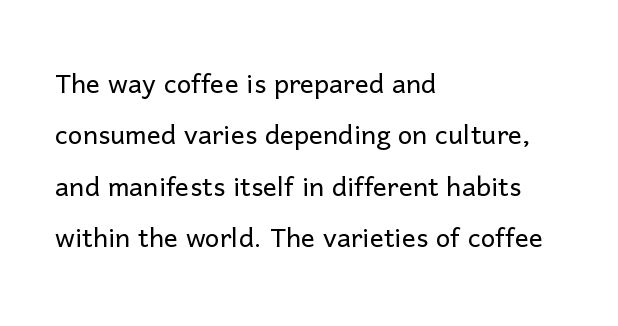
The image shows 35 px light sans-serif type, upright; set left-aligned, normal line spacing (1.47x), normal letter spacing, not underlined; low stroke contrast and a medium x-height.
